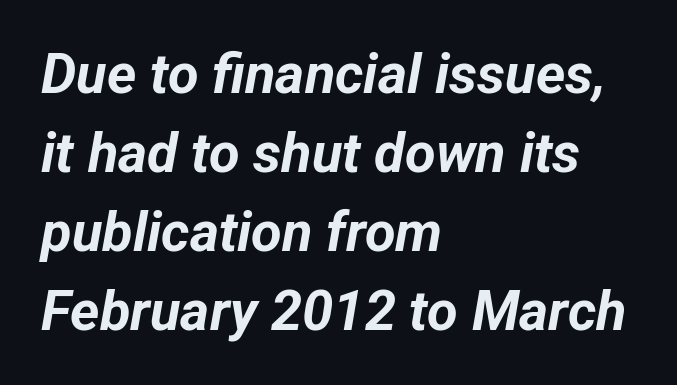
If you measured baseline to baseline, you'd find a middling distance. All the whitespace from short lines collects on the right. Weight check: bold — yes, fully. Beneath every word, the page is bare. Posture: slanted.
